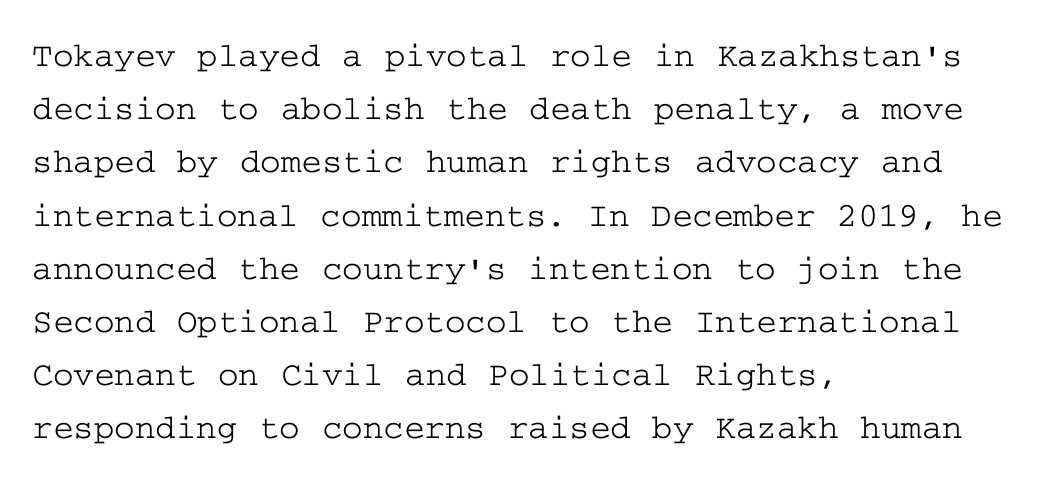
Q: Is the text italic (slanted)? A: No, it is upright.
Q: Is the typeface a serif or a sans-serif typeface? A: Serif.
Q: Is the text underlined? A: No.
Q: How is the paragraph aligned? A: Left-aligned.
Q: Is the spacing between letters normal or unusually wide? A: Normal.
Q: Is the spacing between lines tight, normal or loose? A: Normal.
Q: Width (condensed, normal, or wide)? A: Wide.
Q: Stroke contrast? A: Low.
Q: x-height? A: Medium.
